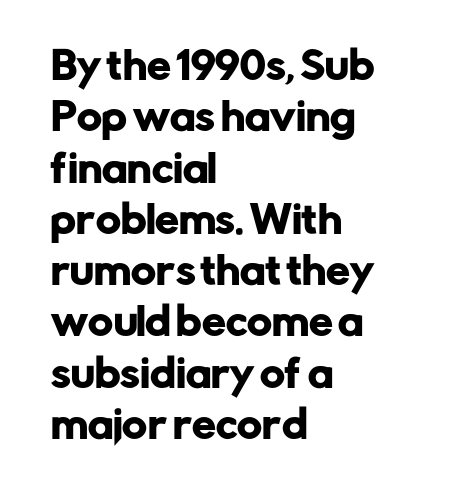
Does the leading feel generous? No, just average. Observe the absence of serifs on each vertical stroke in this sample. The lettering stays uniformly vertical, giving the passage a roman look. The paragraph has a hard left edge and a soft right edge. Plain, unruled lines of type.
